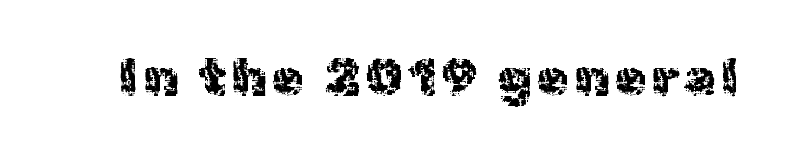
This rendering features lettering with no underline. A sans-serif font was chosen for this passage. Do the characters align in a grid? No, the font is proportional. Every character sits straight up, as roman type does.
